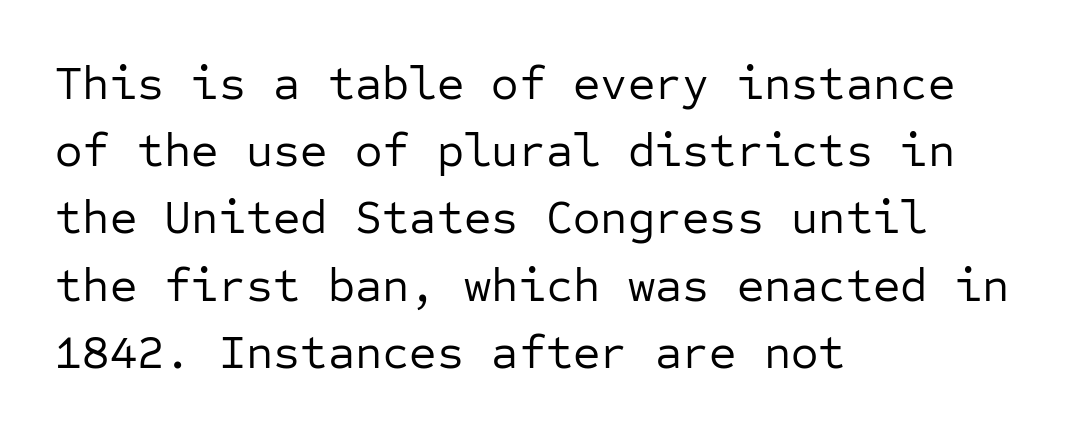
{"serif": "no", "italic": "no", "bold": "no", "weight": "regular", "width": "normal", "stroke_contrast": "low", "x_height": "medium", "monospaced": "yes", "underline": "no", "align": "left", "line_spacing": "normal", "line_spacing_ratio": 1.43, "letter_spacing": "normal", "letter_spacing_em": 0.0, "glyph_px": 47}
